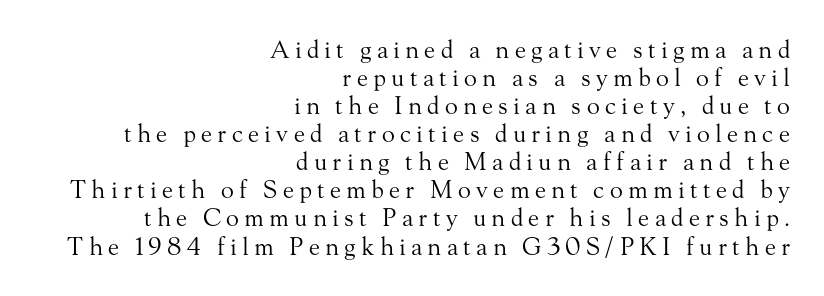
Q: Is the text bold? A: No.
Q: Is the text italic (slanted)? A: No, it is upright.
Q: Is the text underlined? A: No.
Q: How is the paragraph aligned? A: Right-aligned.
Q: Is the spacing between letters normal or unusually wide? A: Unusually wide.
